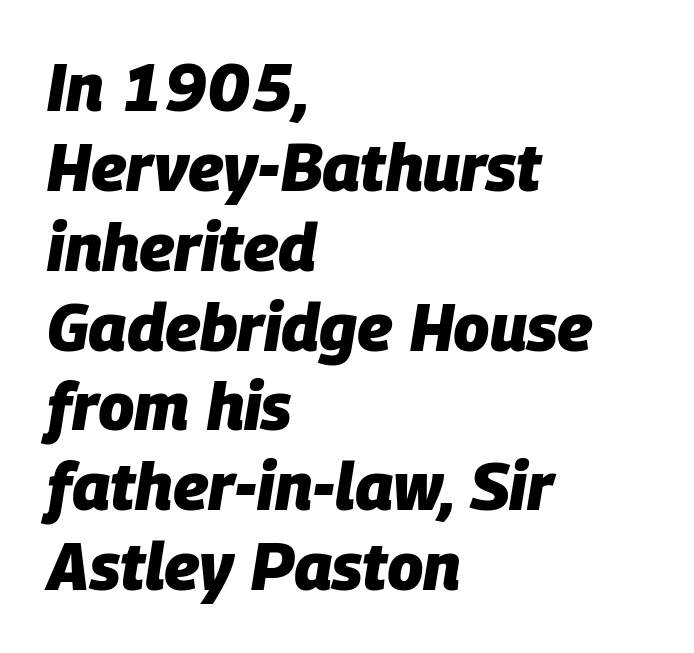
The image shows 66 px heavy type, italic (leaning right); set left-aligned, line spacing 1.21x, normal letter spacing, not underlined; low stroke contrast and a large x-height.
